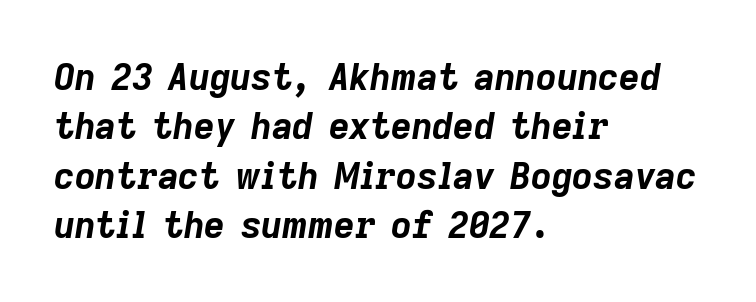
Q: Is the text bold? A: Yes.
Q: Is the text italic (slanted)? A: Yes, it leans right by about 9 degrees.
Q: Is the text underlined? A: No.
Q: How is the paragraph aligned? A: Left-aligned.
Q: Is the spacing between letters normal or unusually wide? A: Normal.
Q: Is the spacing between lines tight, normal or loose? A: Normal.
Q: Width (condensed, normal, or wide)? A: Normal.
Q: Stroke contrast? A: Low.
Q: x-height? A: Medium.
Q: Monospaced? A: No.
